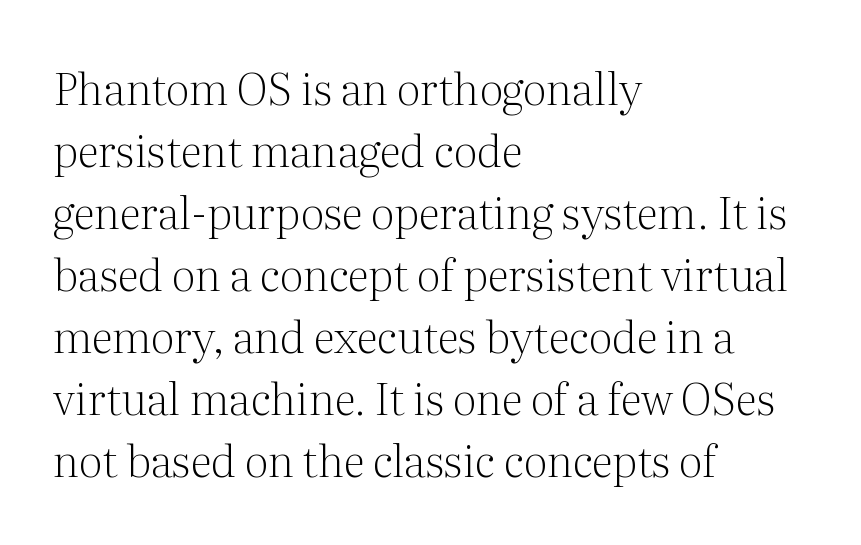
The face looks like a standard text weight, possibly lighter. This is roman type, the default non-slanted kind. The foot of each line stays bare and open. Look at the bottom of the vertical strokes: they flare into serifs here. Do the characters align in a grid? No, the font is proportional.
